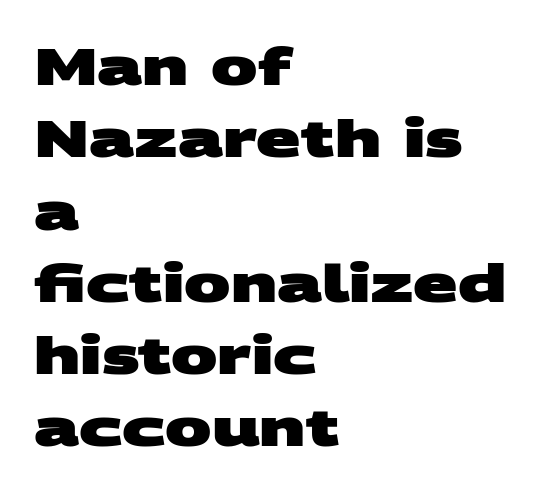
{"serif": "no", "bold": "yes", "weight": "heavy", "width": "wide", "stroke_contrast": "medium", "x_height": "large", "monospaced": "no", "underline": "no", "align": "left", "line_spacing": "normal", "line_spacing_ratio": 1.39, "letter_spacing": "normal", "letter_spacing_em": 0.0, "glyph_px": 52}
